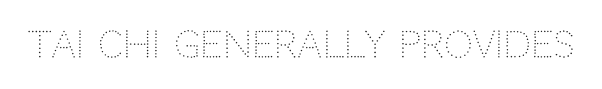
Q: Is the text bold? A: No.
Q: Is the text italic (slanted)? A: No, it is upright.
Q: Is the typeface a serif or a sans-serif typeface? A: Sans-serif.
Q: Is the text underlined? A: No.
Q: Is the spacing between letters normal or unusually wide? A: Normal.
Q: Width (condensed, normal, or wide)? A: Normal.
Q: Stroke contrast? A: Low.
Q: x-height? A: Large.
Q: Monospaced? A: No.
